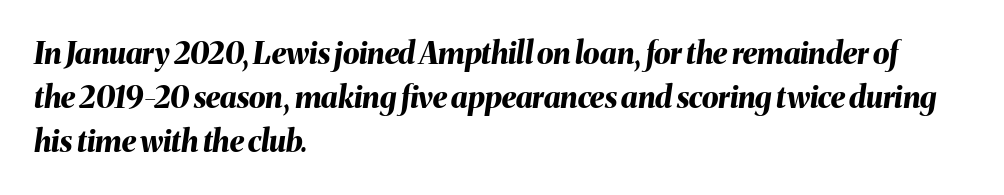
Q: Is the text bold? A: Yes.
Q: Is the text italic (slanted)? A: Yes, it leans right by about 8 degrees.
Q: Is the text underlined? A: No.
Q: How is the paragraph aligned? A: Left-aligned.
Q: Is the spacing between letters normal or unusually wide? A: Normal.
Q: Is the spacing between lines tight, normal or loose? A: Normal.
Q: Width (condensed, normal, or wide)? A: Normal.
Q: Stroke contrast? A: Medium.
Q: x-height? A: Medium.
Q: Monospaced? A: No.
